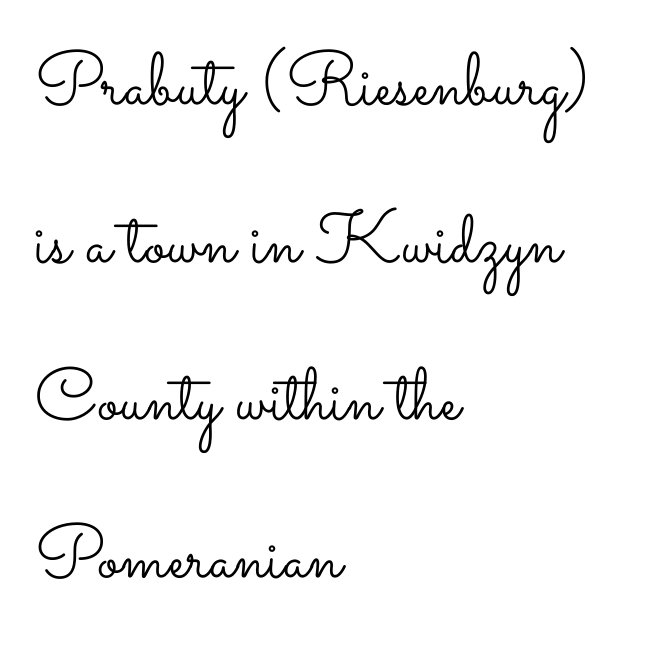
The image shows 74 px light, wide type; set left-aligned, loose line spacing (2.13x), normal letter spacing, not underlined; low stroke contrast and a small x-height.
